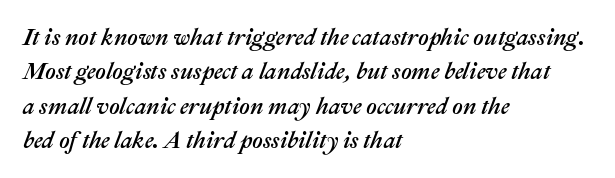
{"italic": "yes", "lean": "right", "slant_degrees": 22, "underline": "no", "align": "left", "line_spacing": "normal", "line_spacing_ratio": 1.49, "letter_spacing": "normal", "letter_spacing_em": 0.0, "glyph_px": 23}
